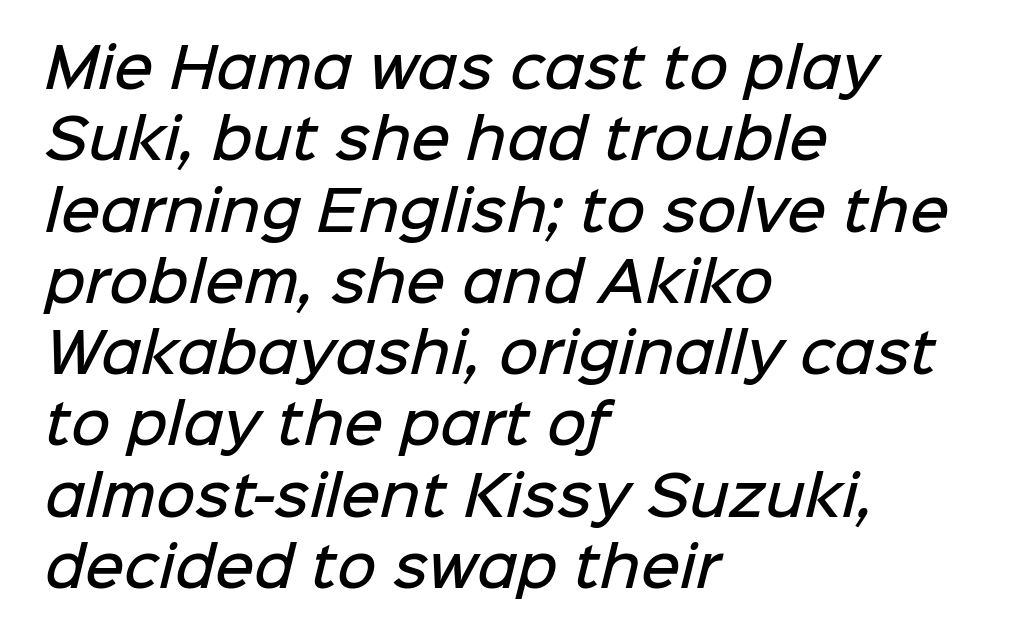
{"serif": "no", "bold": "semi", "weight": "semibold", "width": "normal", "stroke_contrast": "low", "x_height": "medium", "monospaced": "no", "underline": "no", "align": "left", "line_spacing": "normal", "line_spacing_ratio": 1.32, "letter_spacing": "normal", "letter_spacing_em": 0.0, "glyph_px": 54}
